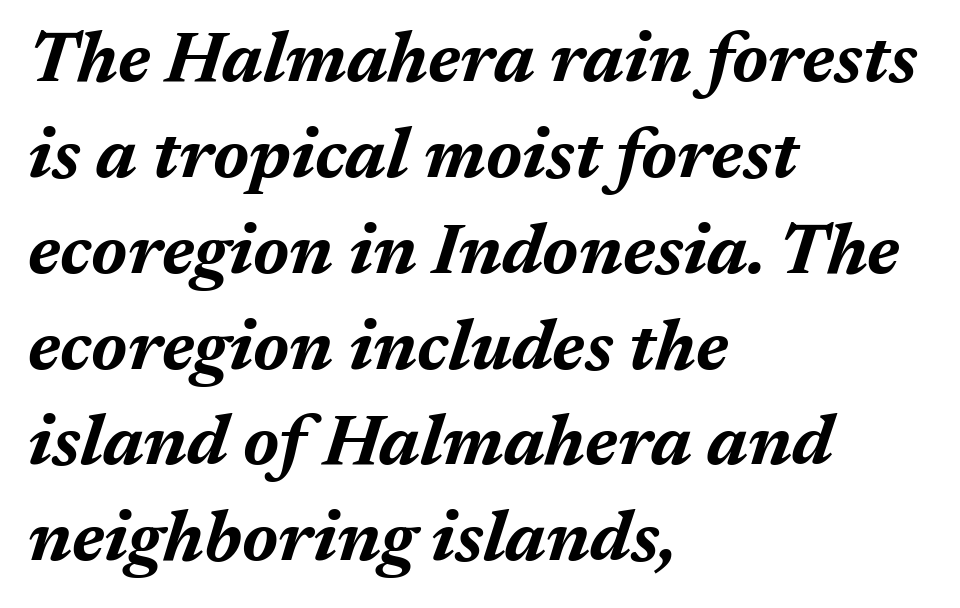
Summary of vertical rhythm: regular, with standard interline spacing. It's the slanting kind of type. The rendering keeps characters at their native spacing. The lines are quadded left. Character widths vary here, with narrow letters taking less room than wide ones.
